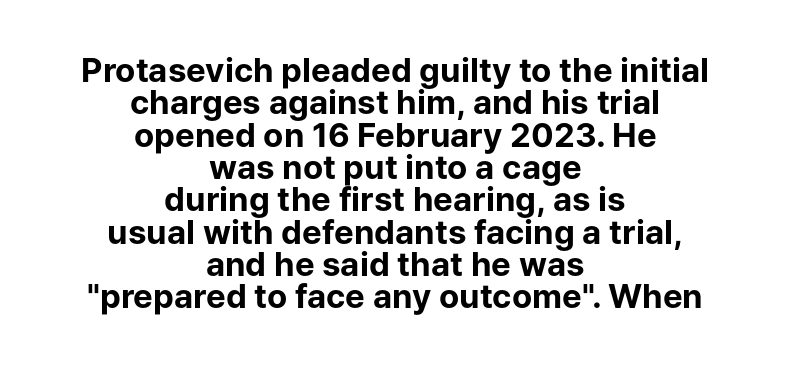
Q: Is the text bold? A: Yes.
Q: Is the text italic (slanted)? A: No, it is upright.
Q: Is the typeface a serif or a sans-serif typeface? A: Sans-serif.
Q: Is the text underlined? A: No.
Q: How is the paragraph aligned? A: Centered.
Q: Is the spacing between letters normal or unusually wide? A: Normal.
Q: Is the spacing between lines tight, normal or loose? A: Tight.
Q: Width (condensed, normal, or wide)? A: Normal.
Q: Stroke contrast? A: Low.
Q: x-height? A: Medium.
Q: Monospaced? A: No.
